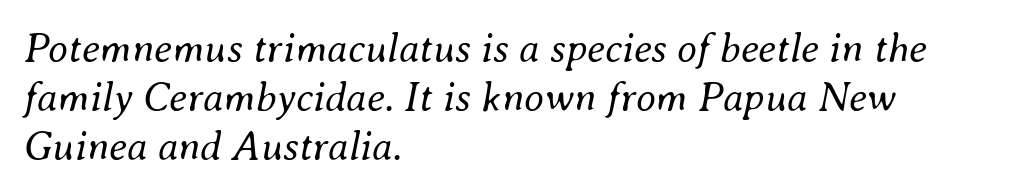
The image shows 41 px regular-weight type, italic (leaning right); set left-aligned, line spacing 1.2x, normal letter spacing, not underlined; medium stroke contrast and a small x-height.
